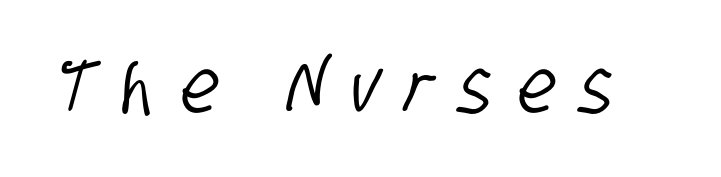
The image shows 74 px condensed sans-serif type; set unusually wide letter spacing (+0.35 em), not underlined; low stroke contrast and a large x-height.
